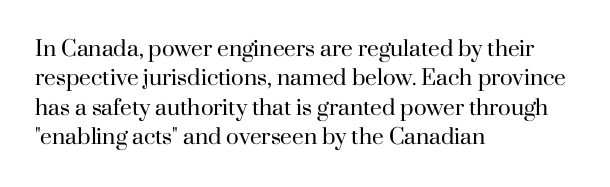
Q: Is the text bold? A: No.
Q: Is the text italic (slanted)? A: No, it is upright.
Q: Is the text underlined? A: No.
Q: How is the paragraph aligned? A: Left-aligned.
Q: Is the spacing between letters normal or unusually wide? A: Normal.
Q: Is the spacing between lines tight, normal or loose? A: Normal.
